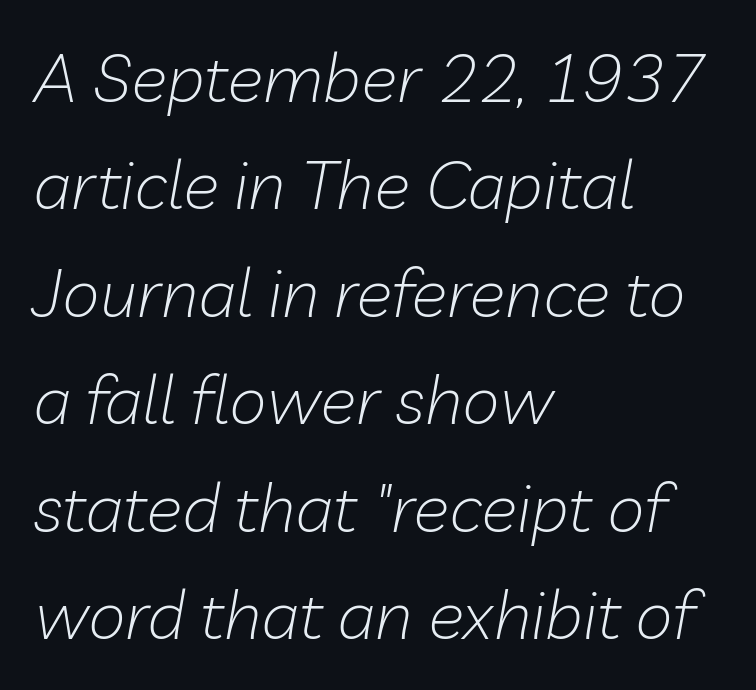
Q: Is the text bold? A: No.
Q: Is the text italic (slanted)? A: Yes, it leans right by about 10 degrees.
Q: Is the text underlined? A: No.
Q: How is the paragraph aligned? A: Left-aligned.
Q: Is the spacing between letters normal or unusually wide? A: Normal.
Q: Is the spacing between lines tight, normal or loose? A: Normal.
Q: Width (condensed, normal, or wide)? A: Normal.
Q: Stroke contrast? A: Low.
Q: x-height? A: Medium.
Q: Monospaced? A: No.
